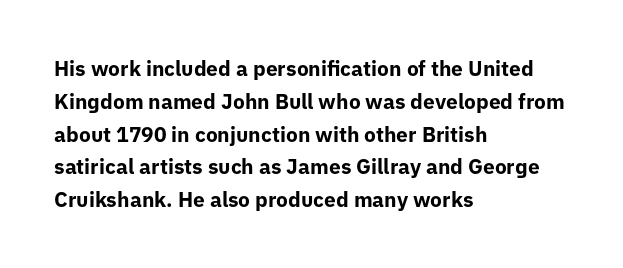
{"italic": "no", "bold": "yes", "underline": "no", "align": "left", "line_spacing": "normal", "line_spacing_ratio": 1.56, "letter_spacing": "normal", "letter_spacing_em": 0.0, "glyph_px": 21}
